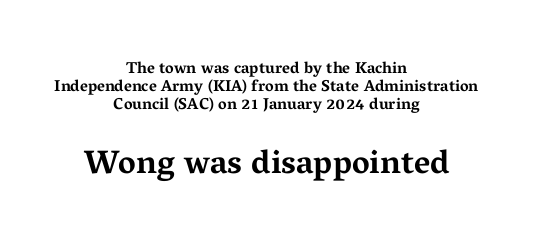
The image shows 33 px bold, wide serif type, upright; set centered, tight line spacing (1.13x), normal letter spacing, not underlined; the second (bottom) block is 2.06x larger; medium stroke contrast and a medium x-height.
